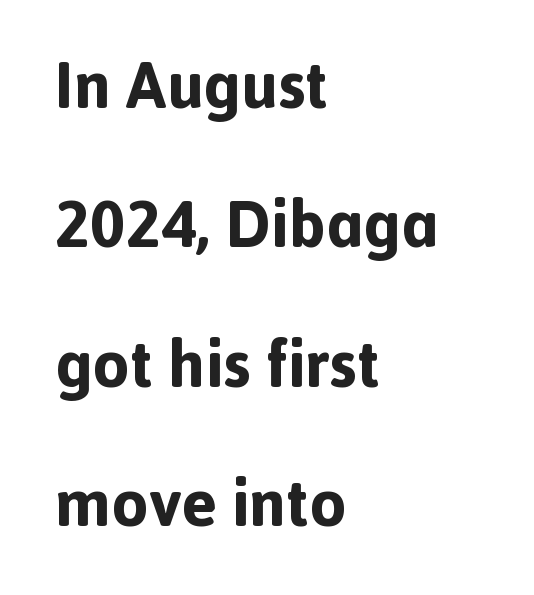
The image shows 66 px bold sans-serif type, upright; set left-aligned, loose line spacing (2.11x), normal letter spacing, not underlined; a medium x-height.
